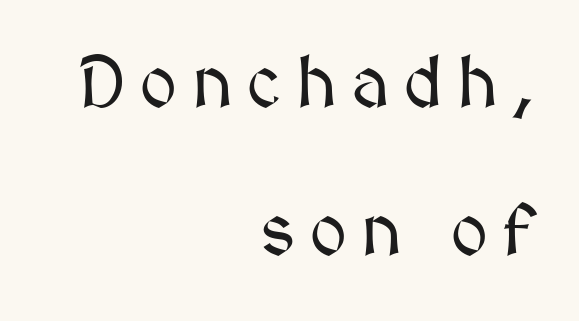
Q: Is the text italic (slanted)? A: No, it is upright.
Q: Is the text underlined? A: No.
Q: How is the paragraph aligned? A: Right-aligned.
Q: Is the spacing between lines tight, normal or loose? A: Loose.
Q: Width (condensed, normal, or wide)? A: Normal.
Q: Stroke contrast? A: Medium.
Q: x-height? A: Medium.
Q: Monospaced? A: No.
